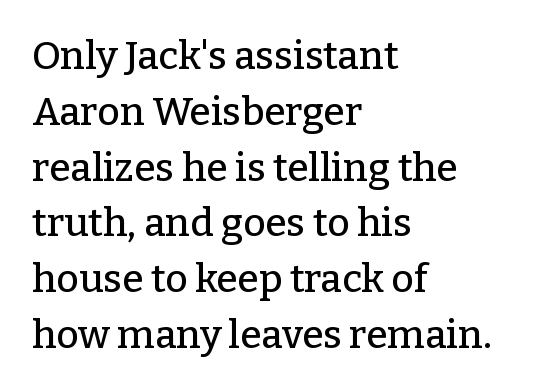
{"serif": "yes", "italic": "no", "width": "normal", "stroke_contrast": "low", "x_height": "medium", "monospaced": "no", "underline": "no", "align": "left", "line_spacing": "normal", "line_spacing_ratio": 1.43, "letter_spacing": "normal", "letter_spacing_em": 0.0, "glyph_px": 39}
